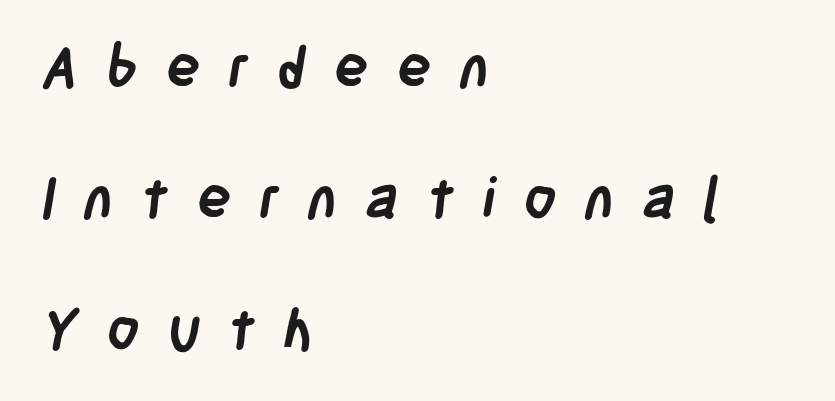
The sample has been set heavy, in full bold. The line texture is sparse and dotted thanks to wide tracking. Quick note: underline off. Type style note: lacks serifs. Do the characters align in a grid? No, the font is proportional. Widely set lines give the paragraph a tall, airy silhouette.
